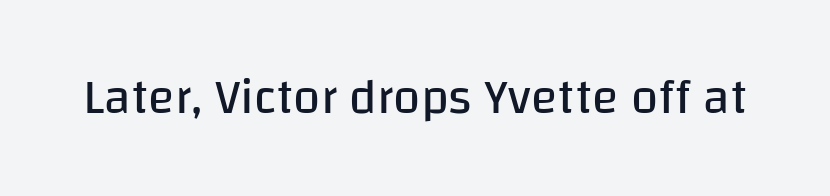
The image shows 49 px regular-weight sans-serif type, upright; set normal letter spacing, not underlined; low stroke contrast and a large x-height.
